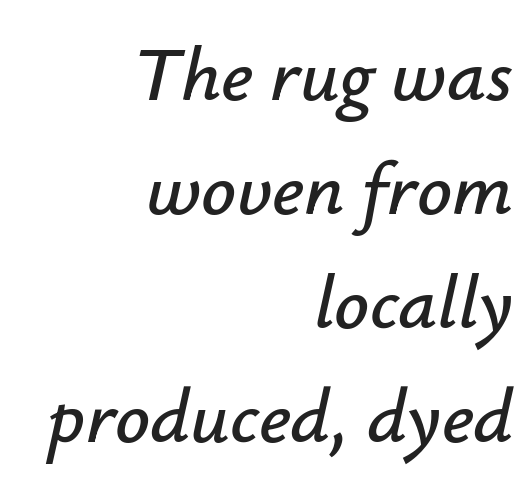
Q: Is the text italic (slanted)? A: Yes, it leans right by about 12 degrees.
Q: Is the text underlined? A: No.
Q: How is the paragraph aligned? A: Right-aligned.
Q: Is the spacing between letters normal or unusually wide? A: Normal.
Q: Is the spacing between lines tight, normal or loose? A: Normal.
Q: Width (condensed, normal, or wide)? A: Normal.
Q: Stroke contrast? A: Low.
Q: x-height? A: Small.
Q: Monospaced? A: No.
